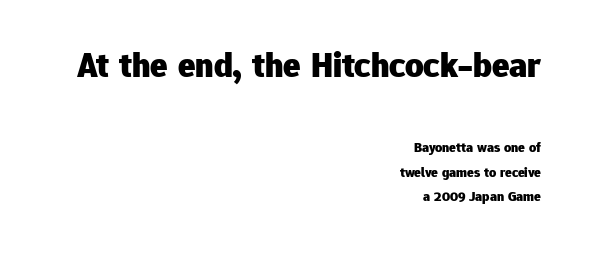
Q: Is the text bold? A: Yes.
Q: Is the text italic (slanted)? A: No, it is upright.
Q: Is the typeface a serif or a sans-serif typeface? A: Sans-serif.
Q: Is the text underlined? A: No.
Q: How is the paragraph aligned? A: Right-aligned.
Q: Is the spacing between letters normal or unusually wide? A: Normal.
Q: Which block of text is set in a larger size, the first (top) or the second (bottom)? A: The first (top) one.
Q: Width (condensed, normal, or wide)? A: Normal.
Q: Stroke contrast? A: Low.
Q: x-height? A: Medium.
Q: Monospaced? A: No.
